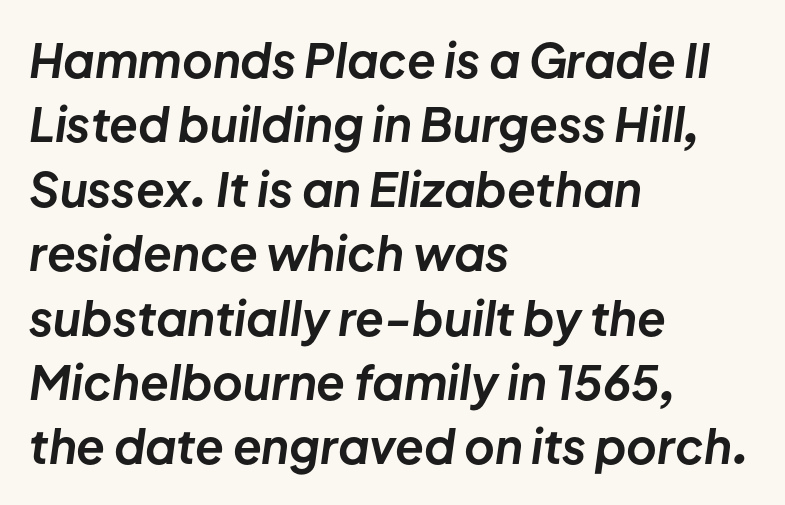
The image shows 47 px bold type, italic (leaning right); set left-aligned, normal line spacing (1.37x), normal letter spacing, not underlined; low stroke contrast and a medium x-height.
